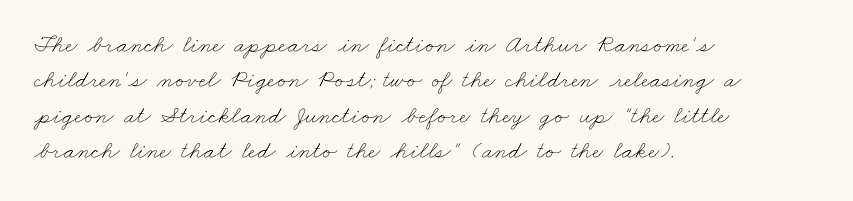
{"bold": "no", "underline": "no", "align": "left", "line_spacing": "normal", "line_spacing_ratio": 1.42, "letter_spacing": "normal", "letter_spacing_em": 0.0, "glyph_px": 25}
